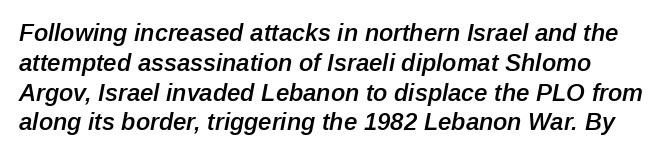
{"italic": "yes", "lean": "right", "slant_degrees": 12, "bold": "semi", "underline": "no", "line_spacing_ratio": 1.24, "letter_spacing": "normal", "letter_spacing_em": 0.0, "glyph_px": 24}
